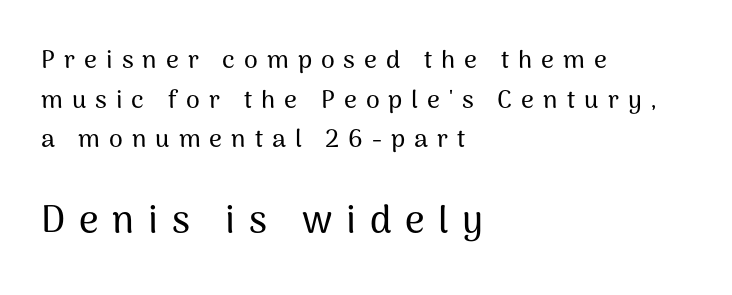
The image shows 38 px sans-serif type, upright; set left-aligned, normal line spacing (1.59x), unusually wide letter spacing (+0.36 em), not underlined; the second (bottom) block is 1.52x larger; medium stroke contrast and a medium x-height.
